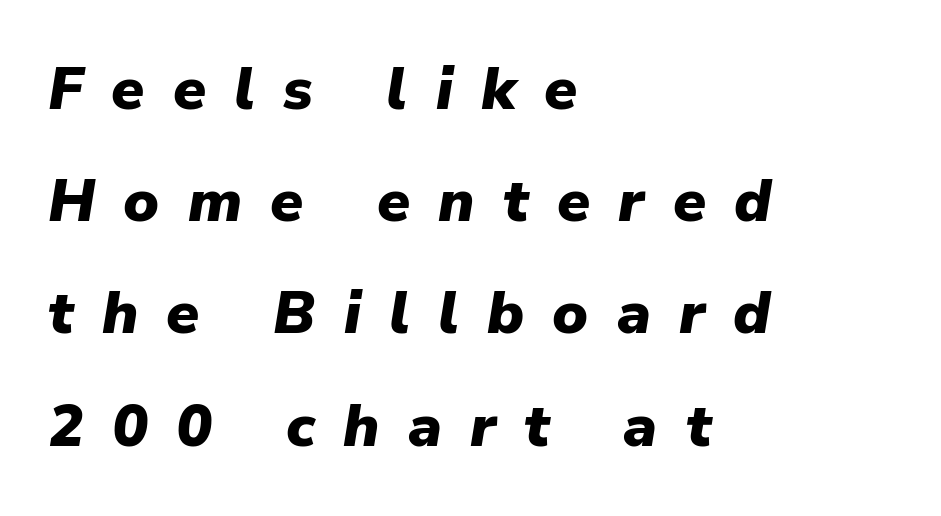
Q: Is the text bold? A: Yes.
Q: Is the text italic (slanted)? A: Yes, it leans right by about 9 degrees.
Q: Is the text underlined? A: No.
Q: How is the paragraph aligned? A: Left-aligned.
Q: Is the spacing between letters normal or unusually wide? A: Unusually wide.
Q: Width (condensed, normal, or wide)? A: Normal.
Q: Stroke contrast? A: Low.
Q: x-height? A: Medium.
Q: Monospaced? A: No.
